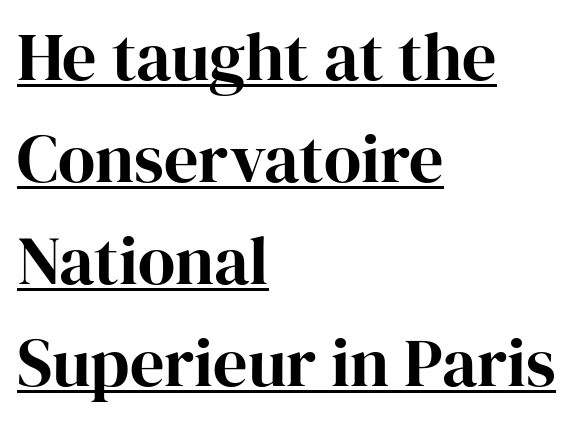
{"serif": "yes", "italic": "no", "width": "normal", "stroke_contrast": "high", "x_height": "medium", "monospaced": "no", "underline": "yes", "align": "left", "line_spacing": "normal", "line_spacing_ratio": 1.5, "letter_spacing": "normal", "letter_spacing_em": 0.0, "glyph_px": 68}
